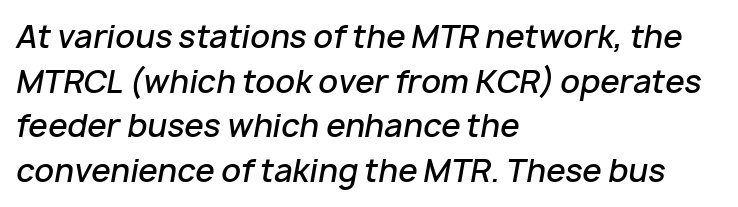
Q: Is the text bold? A: Semi-bold.
Q: Is the text italic (slanted)? A: Yes, it leans right by about 10 degrees.
Q: Is the text underlined? A: No.
Q: How is the paragraph aligned? A: Left-aligned.
Q: Is the spacing between letters normal or unusually wide? A: Normal.
Q: Is the spacing between lines tight, normal or loose? A: Normal.
Q: Width (condensed, normal, or wide)? A: Normal.
Q: Stroke contrast? A: Low.
Q: x-height? A: Medium.
Q: Monospaced? A: No.
